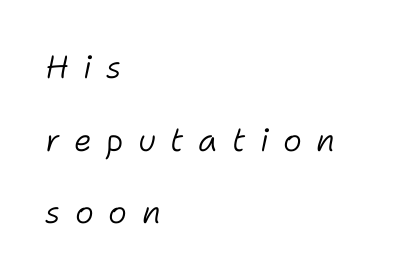
Emphasis-style slanted type is in use. Does extra space separate the letters? Yes, quite a lot of it. Looks like regular typesetting: each glyph gets only the width it needs. Descender tails drop into unmarked territory. Caption: face not bold, strokes unweighted.
